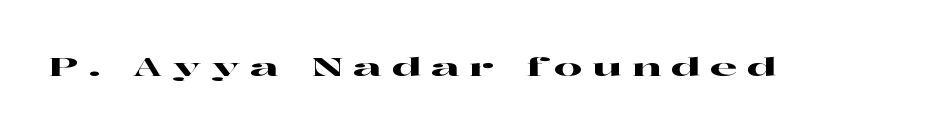
Q: Is the text italic (slanted)? A: No, it is upright.
Q: Is the text underlined? A: No.
Q: Is the spacing between letters normal or unusually wide? A: Unusually wide.
